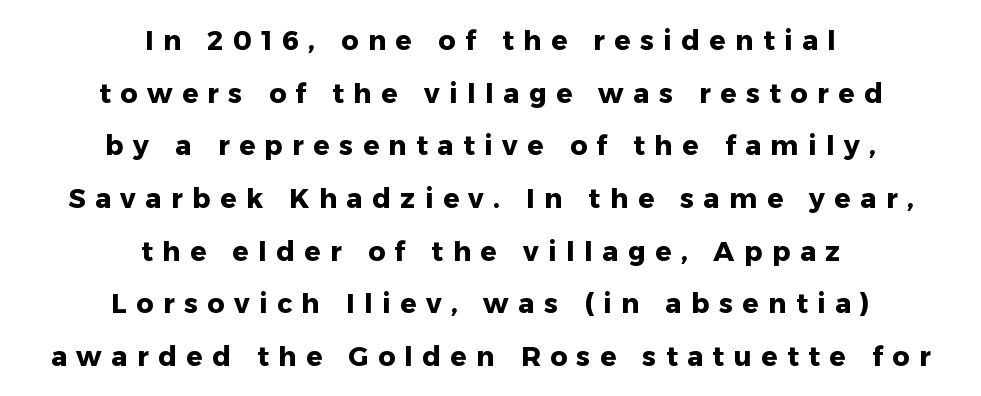
{"italic": "no", "bold": "yes", "underline": "no", "align": "center", "line_spacing": "loose", "line_spacing_ratio": 1.95, "letter_spacing": "wide", "letter_spacing_em": 0.35, "glyph_px": 27}
